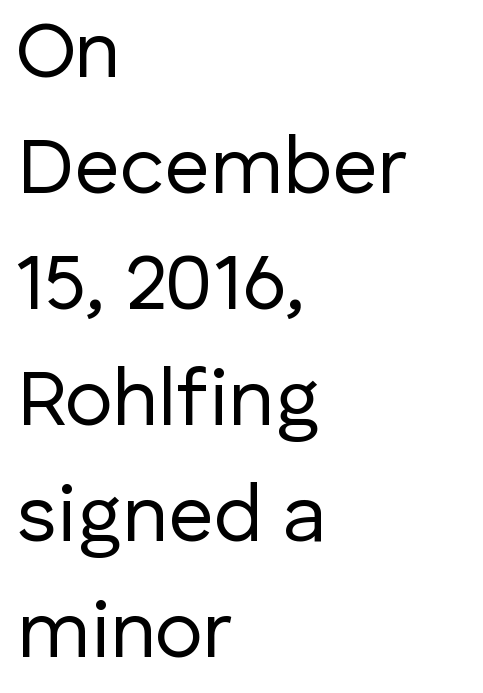
Q: Is the text bold? A: No.
Q: Is the text italic (slanted)? A: No, it is upright.
Q: Is the typeface a serif or a sans-serif typeface? A: Sans-serif.
Q: Is the text underlined? A: No.
Q: How is the paragraph aligned? A: Left-aligned.
Q: Is the spacing between letters normal or unusually wide? A: Normal.
Q: Is the spacing between lines tight, normal or loose? A: Normal.
Q: Width (condensed, normal, or wide)? A: Normal.
Q: Stroke contrast? A: Low.
Q: x-height? A: Medium.
Q: Monospaced? A: No.
